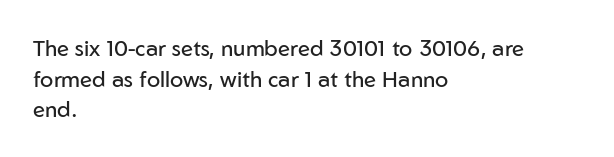
The image shows 22 px text type, upright; set left-aligned, normal line spacing (1.39x), normal letter spacing, not underlined.
